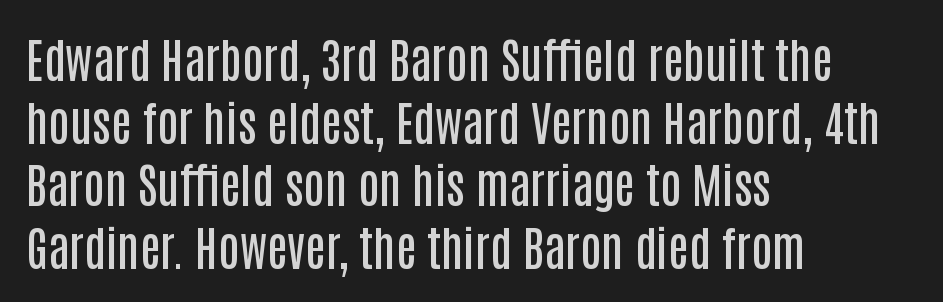
The image shows 47 px semibold, condensed sans-serif type, upright; set left-aligned, normal line spacing (1.33x), normal letter spacing, not underlined; low stroke contrast and a large x-height.
